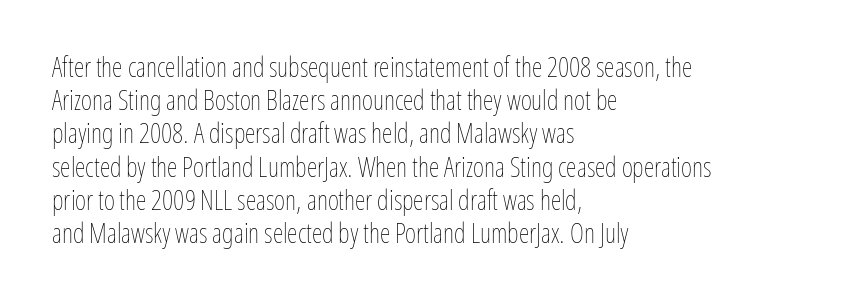
Q: Is the text bold? A: No.
Q: Is the text italic (slanted)? A: No, it is upright.
Q: Is the text underlined? A: No.
Q: How is the paragraph aligned? A: Left-aligned.
Q: Is the spacing between letters normal or unusually wide? A: Normal.
